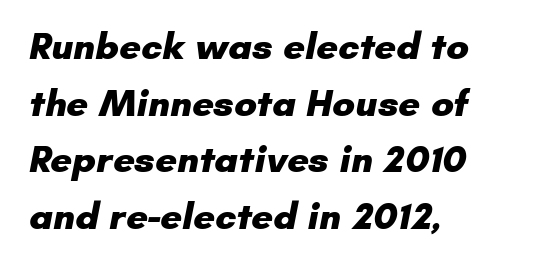
The image shows 38 px heavy sans-serif type; set left-aligned, normal line spacing (1.49x), normal letter spacing, not underlined; low stroke contrast and a small x-height.
